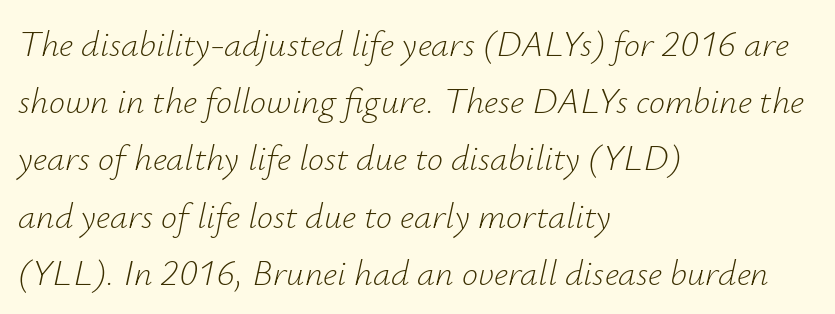
{"italic": "yes", "lean": "right", "slant_degrees": 12, "bold": "no", "weight": "light", "width": "normal", "stroke_contrast": "low", "x_height": "small", "monospaced": "no", "underline": "no", "align": "left", "line_spacing": "normal", "line_spacing_ratio": 1.59, "letter_spacing": "normal", "letter_spacing_em": 0.0, "glyph_px": 36}
